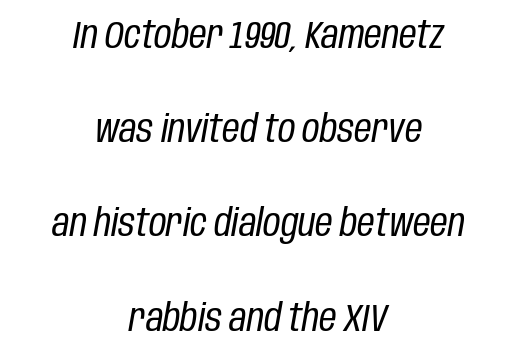
Summary of vertical rhythm: relaxed, with wide interline spacing. The passage shown is typed in a proportional face where columns would drift. No letter is thick-stroked: the sample isn't bold. Does the lettering tilt? It does — this is italic. The letterforms sit shoulder to shoulder at normal distance. No word sits above an underline.
